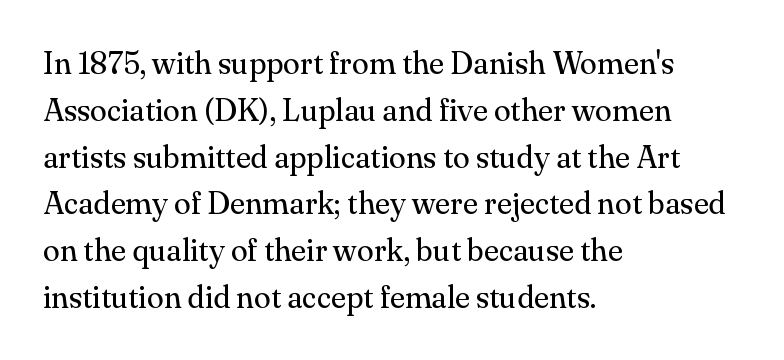
All the whitespace from short lines collects on the right. The leading is moderate, giving the passage an even texture. A typesetter would label this face a serif. The typeface has the unassuming heft of standard copy or less. Quick note: underline off.
